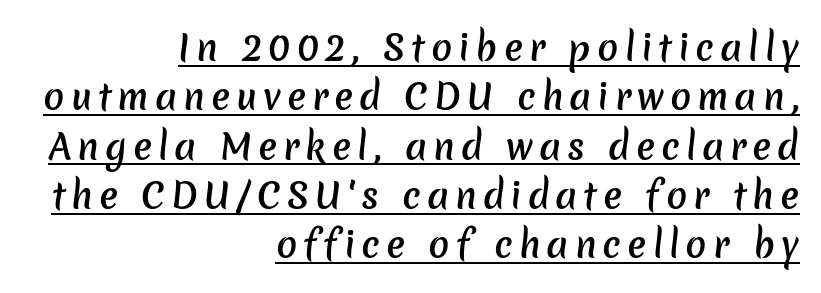
The image shows 35 px semibold sans-serif type; set right-aligned, normal line spacing (1.41x), underlined; low stroke contrast and a medium x-height.
